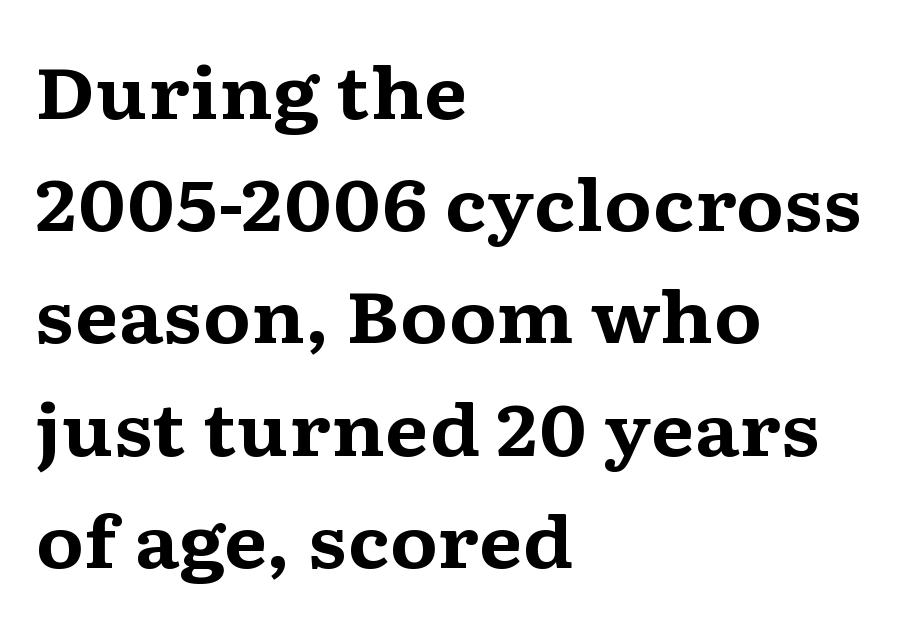
Q: Is the text bold? A: Yes.
Q: Is the text italic (slanted)? A: No, it is upright.
Q: Is the typeface a serif or a sans-serif typeface? A: Serif.
Q: Is the text underlined? A: No.
Q: How is the paragraph aligned? A: Left-aligned.
Q: Is the spacing between letters normal or unusually wide? A: Normal.
Q: Is the spacing between lines tight, normal or loose? A: Normal.
Q: Width (condensed, normal, or wide)? A: Wide.
Q: Stroke contrast? A: Medium.
Q: x-height? A: Medium.
Q: Monospaced? A: No.
